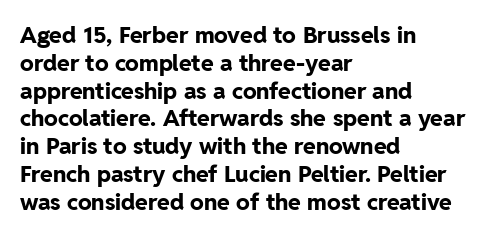
Q: Is the text bold? A: Yes.
Q: Is the text italic (slanted)? A: No, it is upright.
Q: Is the text underlined? A: No.
Q: How is the paragraph aligned? A: Left-aligned.
Q: Is the spacing between letters normal or unusually wide? A: Normal.
